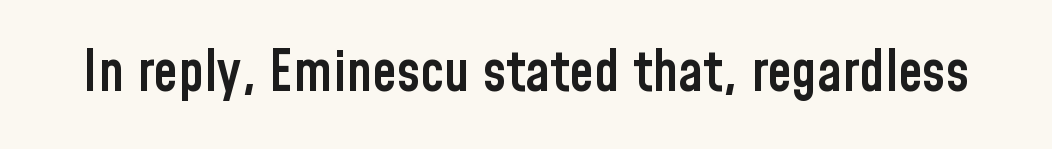
Vertical strokes here are truly vertical. I'd call this a sans setting — the letters go barefoot. The tracking reads as untouched default to a designer's eye. The space beneath each line is pristine and unruled.
